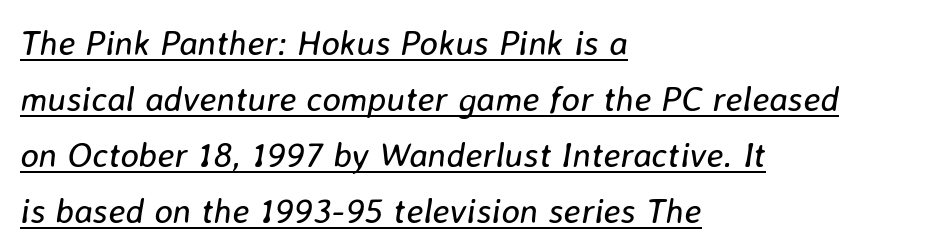
The line-height multiplier appears to be the usual default. The sample's only ornament is a line tracing under the words. Caption: standard tracking, unaltered. A typesetter would call this proportional, since set widths differ per character.
